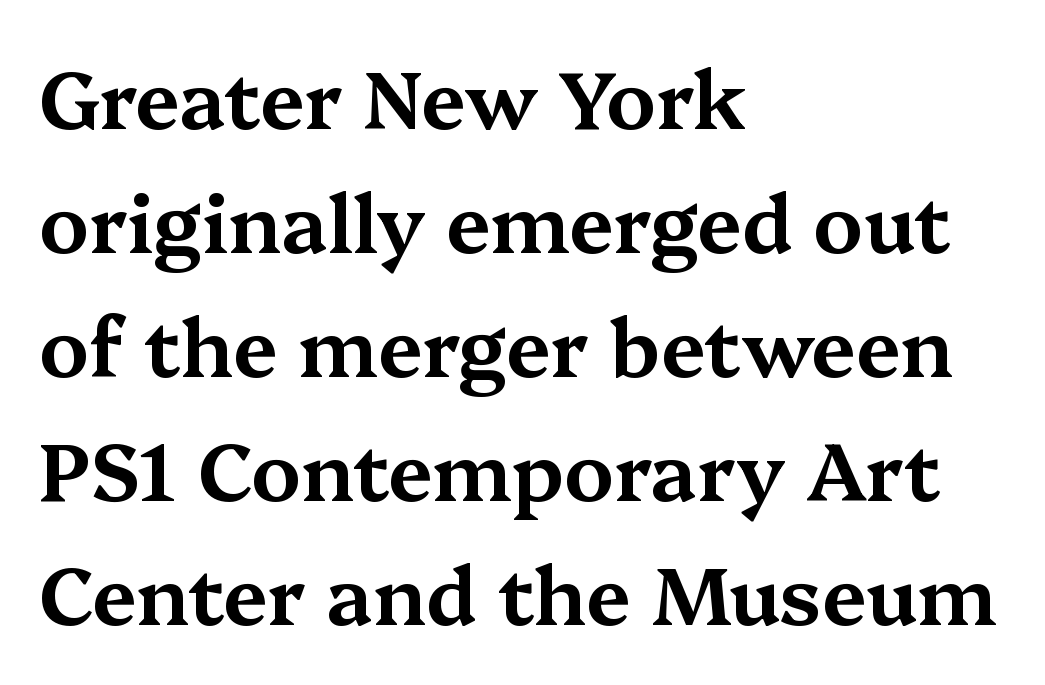
Horizontally, the lines are justified to the leading edge only. Compared with typical body copy, the letter spacing here is the same. The line-height multiplier appears to be the usual default. The typeface chosen for these lines features serifs.
